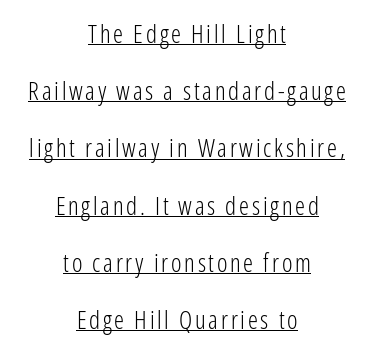
{"italic": "no", "bold": "no", "underline": "yes", "align": "center", "line_spacing": "loose", "line_spacing_ratio": 2.29, "glyph_px": 25}
